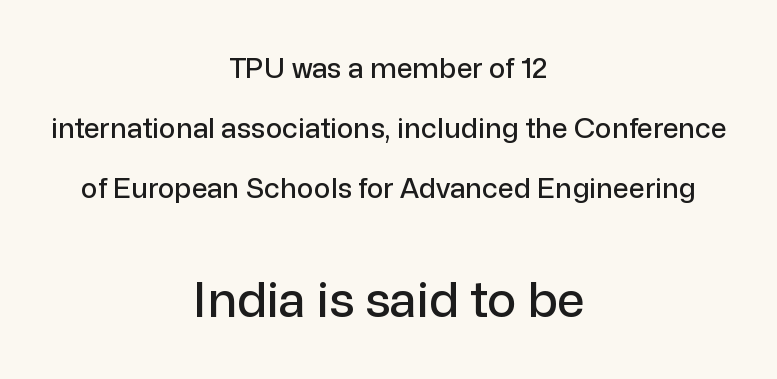
{"serif": "no", "italic": "no", "width": "normal", "stroke_contrast": "low", "x_height": "medium", "monospaced": "no", "underline": "no", "align": "center", "line_spacing": "loose", "line_spacing_ratio": 2.14, "letter_spacing": "normal", "letter_spacing_em": 0.0, "larger_block": "second", "size_ratio": 1.75, "glyph_px": 49}
